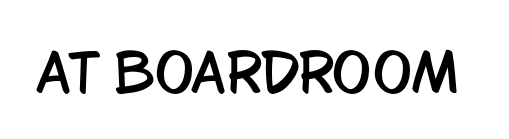
{"serif": "no", "italic": "no", "width": "condensed", "stroke_contrast": "low", "x_height": "large", "monospaced": "no", "underline": "no", "letter_spacing": "normal", "letter_spacing_em": 0.0, "glyph_px": 52}
